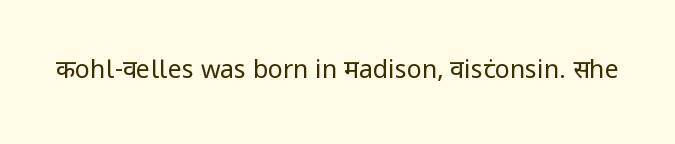
{"italic": "no", "bold": "no", "underline": "no", "letter_spacing": "normal", "letter_spacing_em": 0.0, "glyph_px": 25}
